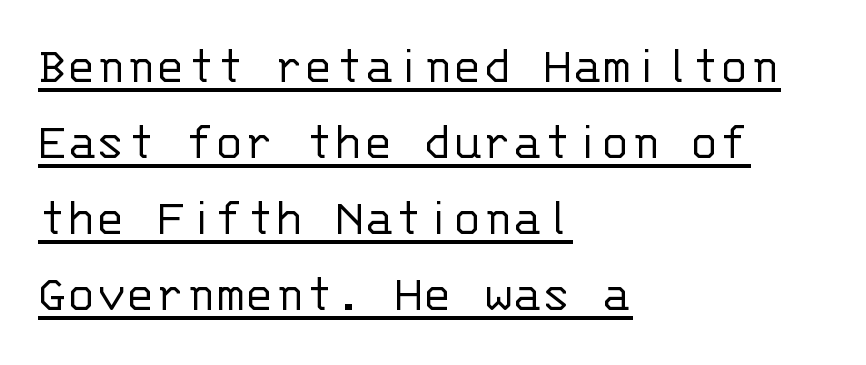
The image shows 55 px light sans-serif type, upright, monospaced; set left-aligned, normal line spacing (1.38x), normal letter spacing, underlined; low stroke contrast and a large x-height.
